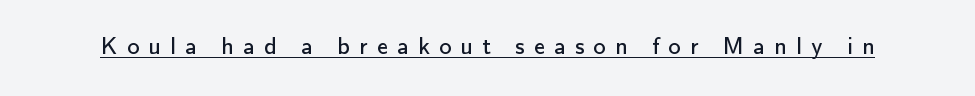
The image shows 24 px text type, upright; set unusually wide letter spacing (+0.39 em), underlined.
